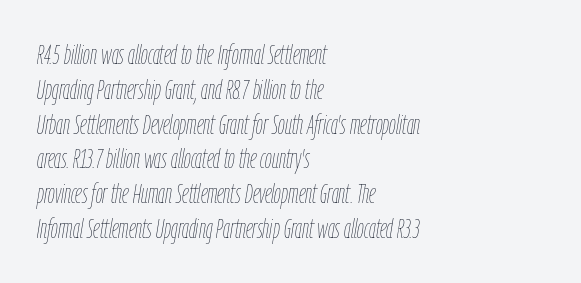
The image shows 27 px text type, italic (leaning right); set left-aligned, normal line spacing (1.29x), normal letter spacing, not underlined.
